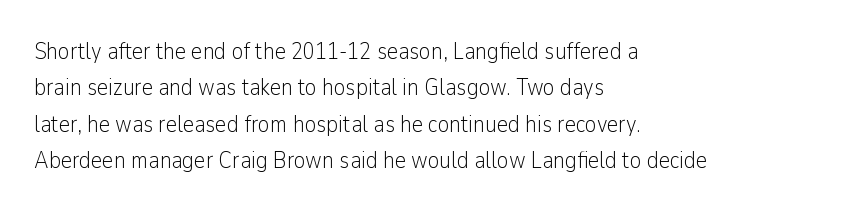
{"italic": "no", "bold": "no", "underline": "no", "align": "left", "line_spacing": "normal", "line_spacing_ratio": 1.52, "letter_spacing": "normal", "letter_spacing_em": 0.0, "glyph_px": 24}
